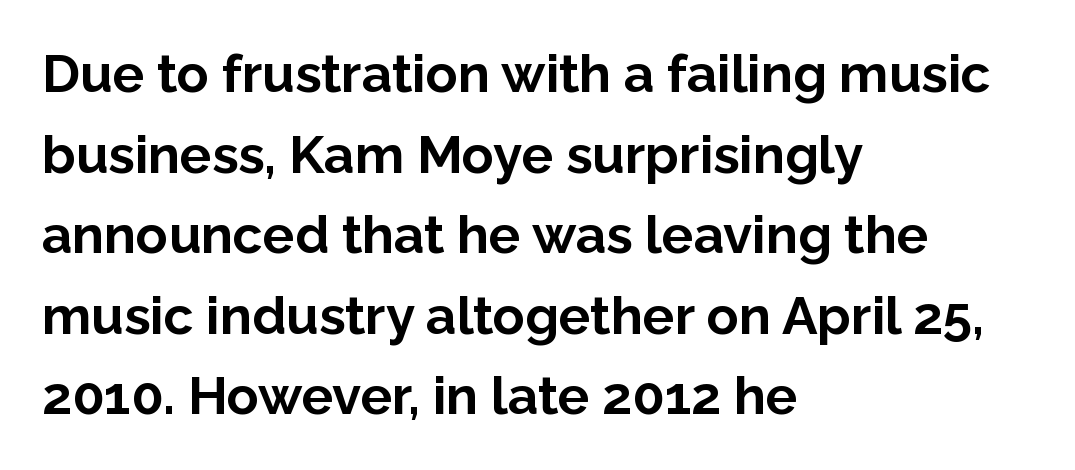
Q: Is the text bold? A: Yes.
Q: Is the text italic (slanted)? A: No, it is upright.
Q: Is the typeface a serif or a sans-serif typeface? A: Sans-serif.
Q: Is the text underlined? A: No.
Q: How is the paragraph aligned? A: Left-aligned.
Q: Is the spacing between letters normal or unusually wide? A: Normal.
Q: Is the spacing between lines tight, normal or loose? A: Normal.
Q: Width (condensed, normal, or wide)? A: Normal.
Q: Stroke contrast? A: Low.
Q: x-height? A: Medium.
Q: Monospaced? A: No.
